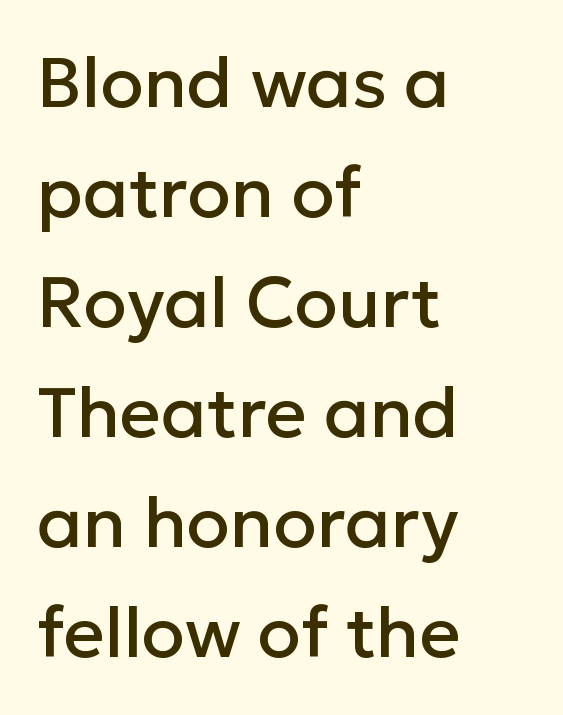
Spacing verdict: proportional, widths tailored to each character. Layout note: lines flush left. The line-height multiplier appears to be the usual default. The gaps between neighbouring characters are ordinary and unremarkable. The passage shown is not underscored anywhere. Typographically, this falls in the sans-serif category.
